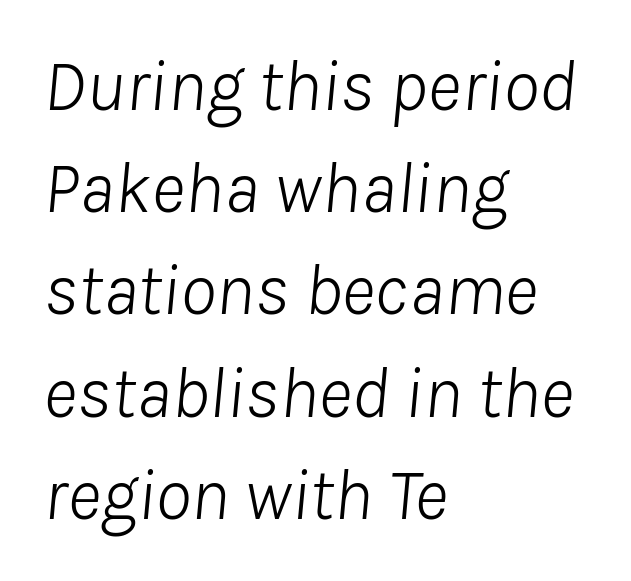
Q: Is the text bold? A: No.
Q: Is the text italic (slanted)? A: Yes, it leans right by about 8 degrees.
Q: Is the text underlined? A: No.
Q: How is the paragraph aligned? A: Left-aligned.
Q: Is the spacing between letters normal or unusually wide? A: Normal.
Q: Is the spacing between lines tight, normal or loose? A: Normal.
Q: Width (condensed, normal, or wide)? A: Normal.
Q: Stroke contrast? A: Low.
Q: x-height? A: Medium.
Q: Monospaced? A: No.
